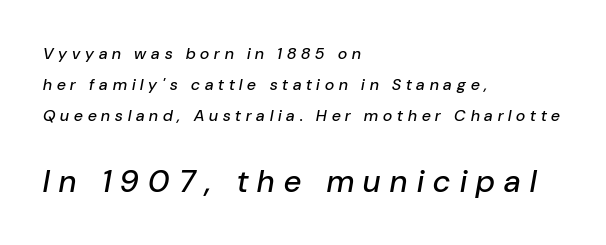
Airy leading. Honestly, there is no underline to notice here at all. Which chunk is bigger? The second one — the bottom block dwarfs the top. This sample has the flowing, uneven cadence of proportional lettering.
